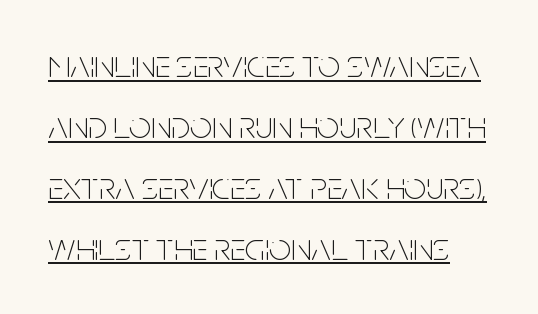
The image shows 39 px thin, condensed sans-serif type, upright; set normal line spacing (1.56x), normal letter spacing, underlined; low stroke contrast and a large x-height.
